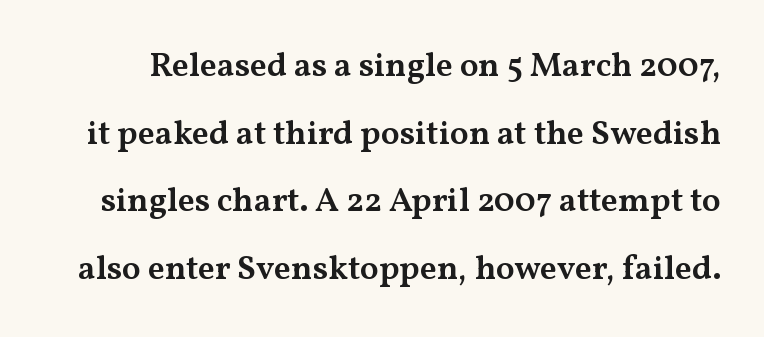
Type style note: has serifs. How heavy is the stroke? Medium-heavy — a semibold, shy of bold. Think of a printed novel: that variable character pitch is what you see here. Ordinary non-slanted type is in use. Here the glyphs are tracked normally, forming tight word shapes.
